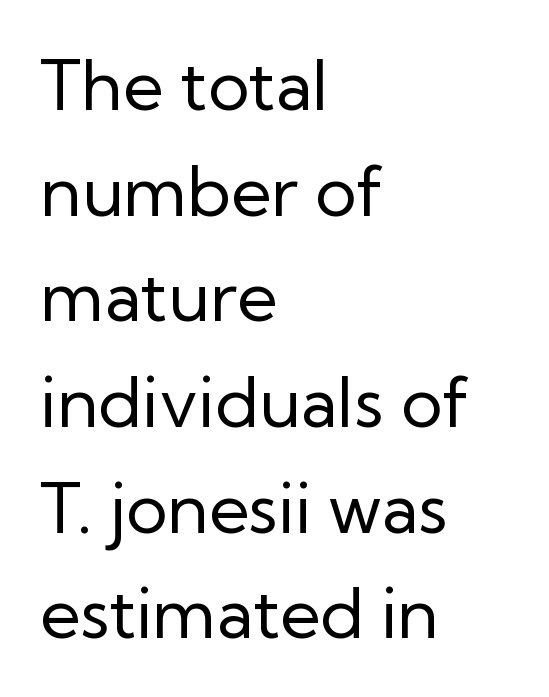
{"serif": "no", "italic": "no", "bold": "no", "weight": "regular", "width": "normal", "stroke_contrast": "low", "x_height": "medium", "monospaced": "no", "underline": "no", "align": "left", "line_spacing": "normal", "line_spacing_ratio": 1.51, "letter_spacing": "normal", "letter_spacing_em": 0.0, "glyph_px": 70}
